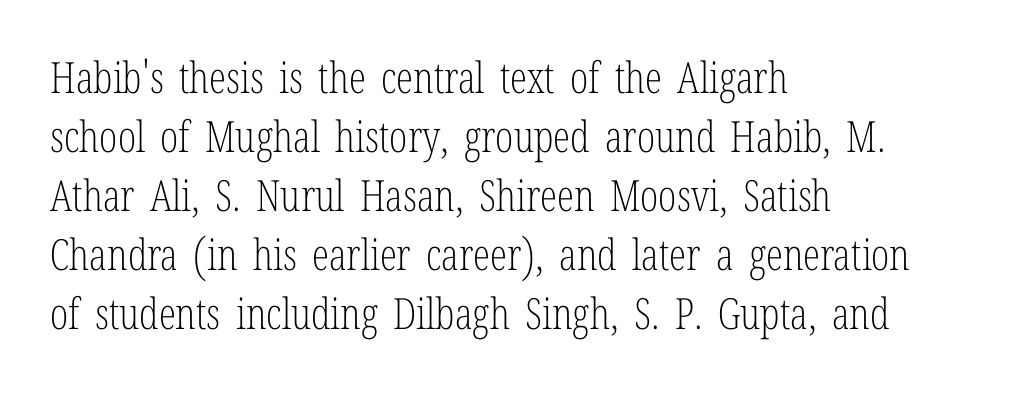
The image shows 43 px light, condensed serif type, upright; set left-aligned, normal line spacing (1.37x), normal letter spacing, not underlined; low stroke contrast and a medium x-height.
